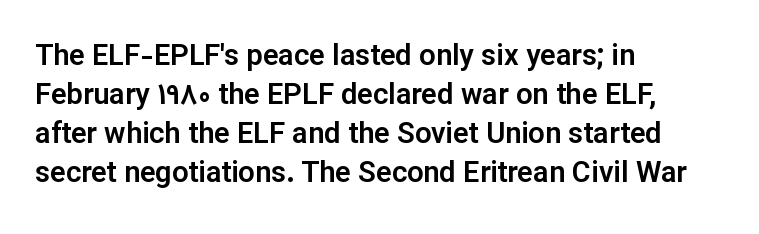
{"serif": "no", "italic": "no", "width": "normal", "stroke_contrast": "low", "x_height": "medium", "monospaced": "no", "underline": "no", "align": "left", "line_spacing": "normal", "line_spacing_ratio": 1.35, "letter_spacing": "normal", "letter_spacing_em": 0.0, "glyph_px": 29}
